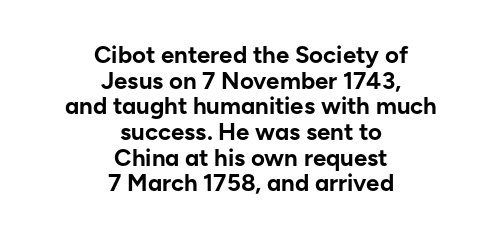
A typesetter would call this leading minimal, almost set solid. Line starts and ends both wander, symmetrically. The glyphs have the mass of a bold cut. Letters rest on an invisible, unmarked baseline. This rendering leaves character spacing at its baseline value. The letters stand upright; this is a roman face.
